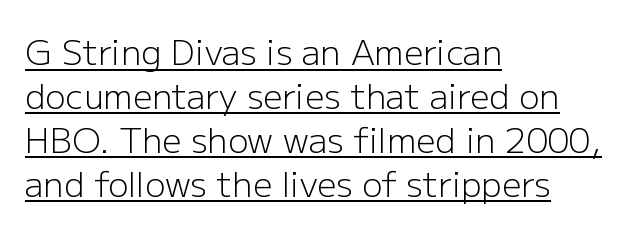
These lines were composed using upright roman letters. Caption: lettering with a line underneath. Regarding leading, the lines here are spaced in the standard way. Line beginnings align vertically; line endings do not. A typesetter would label this face a sans.
